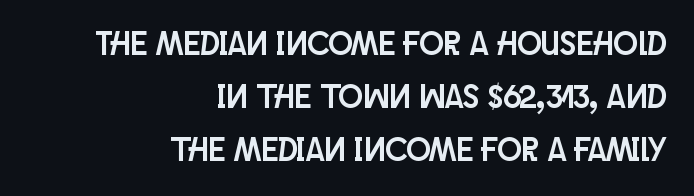
Q: Is the text italic (slanted)? A: No, it is upright.
Q: Is the typeface a serif or a sans-serif typeface? A: Sans-serif.
Q: Is the text underlined? A: No.
Q: How is the paragraph aligned? A: Right-aligned.
Q: Is the spacing between letters normal or unusually wide? A: Normal.
Q: Is the spacing between lines tight, normal or loose? A: Normal.
Q: Width (condensed, normal, or wide)? A: Condensed.
Q: Stroke contrast? A: Low.
Q: x-height? A: Large.
Q: Monospaced? A: No.
